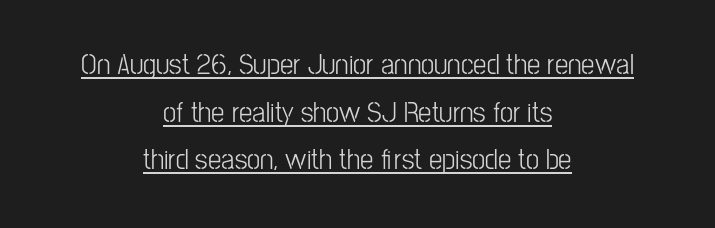
{"serif": "no", "italic": "no", "bold": "no", "weight": "light", "width": "condensed", "stroke_contrast": "low", "x_height": "medium", "monospaced": "no", "underline": "yes", "align": "center", "line_spacing": "normal", "line_spacing_ratio": 1.59, "letter_spacing": "normal", "letter_spacing_em": 0.0, "glyph_px": 30}
